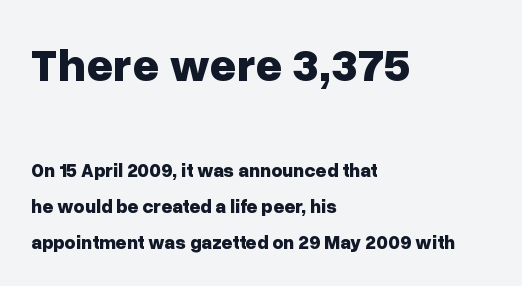
Q: Is the text bold? A: Yes.
Q: Is the text italic (slanted)? A: No, it is upright.
Q: Is the typeface a serif or a sans-serif typeface? A: Sans-serif.
Q: Is the text underlined? A: No.
Q: How is the paragraph aligned? A: Left-aligned.
Q: Is the spacing between letters normal or unusually wide? A: Normal.
Q: Which block of text is set in a larger size, the first (top) or the second (bottom)? A: The first (top) one.
Q: Width (condensed, normal, or wide)? A: Normal.
Q: Stroke contrast? A: Low.
Q: x-height? A: Medium.
Q: Monospaced? A: No.
